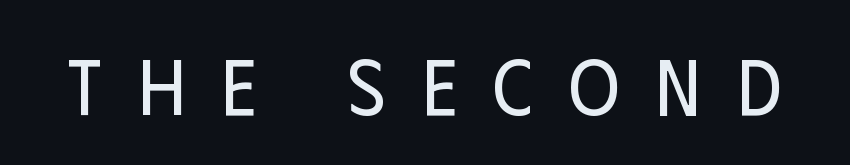
{"serif": "no", "italic": "no", "bold": "no", "weight": "regular", "width": "condensed", "stroke_contrast": "low", "x_height": "large", "monospaced": "no", "underline": "no", "letter_spacing": "wide", "letter_spacing_em": 0.45, "glyph_px": 79}
